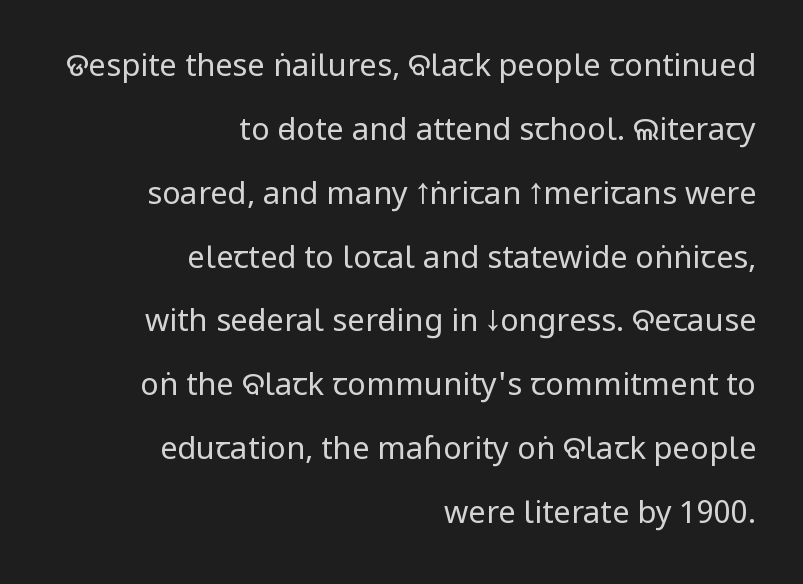
Q: Is the text bold? A: No.
Q: Is the text italic (slanted)? A: No, it is upright.
Q: Is the typeface a serif or a sans-serif typeface? A: Sans-serif.
Q: Is the text underlined? A: No.
Q: How is the paragraph aligned? A: Right-aligned.
Q: Is the spacing between letters normal or unusually wide? A: Normal.
Q: Is the spacing between lines tight, normal or loose? A: Loose.
Q: Width (condensed, normal, or wide)? A: Condensed.
Q: Stroke contrast? A: Low.
